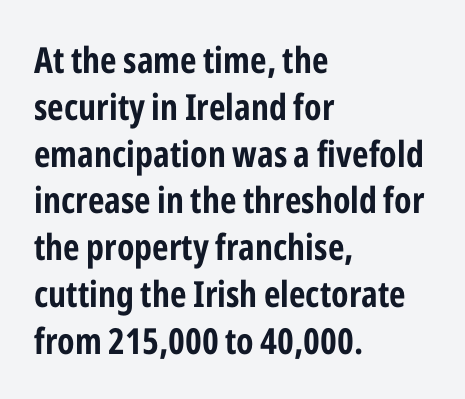
{"serif": "no", "italic": "no", "bold": "yes", "weight": "bold", "width": "condensed", "stroke_contrast": "low", "x_height": "medium", "monospaced": "no", "underline": "no", "align": "left", "line_spacing": "normal", "line_spacing_ratio": 1.3, "letter_spacing": "normal", "letter_spacing_em": 0.0, "glyph_px": 36}
